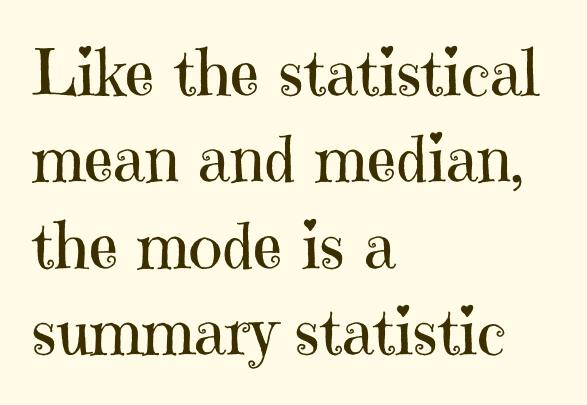
Q: Is the text bold? A: No.
Q: Is the text italic (slanted)? A: No, it is upright.
Q: Is the typeface a serif or a sans-serif typeface? A: Serif.
Q: Is the text underlined? A: No.
Q: How is the paragraph aligned? A: Left-aligned.
Q: Is the spacing between letters normal or unusually wide? A: Normal.
Q: Is the spacing between lines tight, normal or loose? A: Normal.
Q: Width (condensed, normal, or wide)? A: Normal.
Q: Stroke contrast? A: High.
Q: x-height? A: Medium.
Q: Monospaced? A: No.
